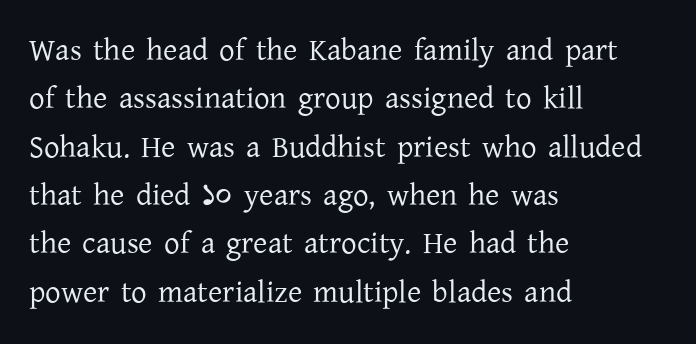
The ragged edge is on the right, which tells us the setting is flush left. These lines are rendered in a variable-pitch font. Every character sits straight up, as roman type does. Anything drawn beneath the words? Only blank space. To sum up the face: it has serifs. Evenly set lines give the paragraph a standard silhouette.
